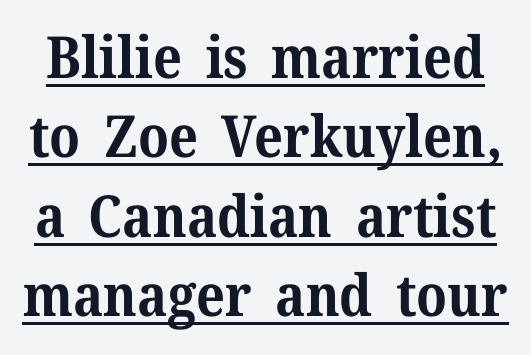
{"serif": "yes", "italic": "no", "bold": "yes", "weight": "bold", "width": "normal", "stroke_contrast": "medium", "x_height": "medium", "monospaced": "no", "underline": "yes", "line_spacing": "normal", "line_spacing_ratio": 1.37, "letter_spacing": "normal", "letter_spacing_em": 0.0, "glyph_px": 58}
